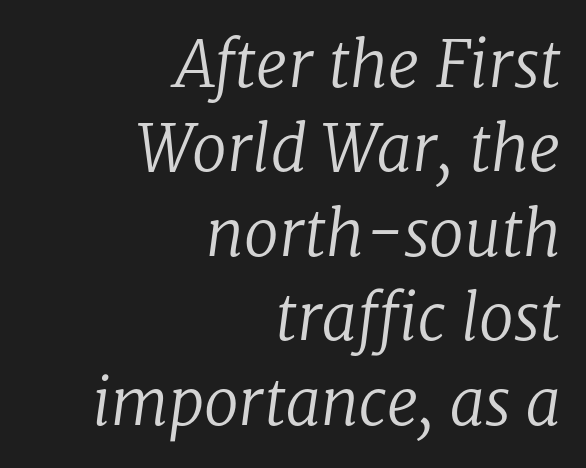
Weight: in the light-to-regular range. This block has exactly the height ordinary leading produces. These lines are composed in type with serifs. The glyphs look as if they've been sheared to an angle. Glyph-to-glyph distance matches everyday printed text.
